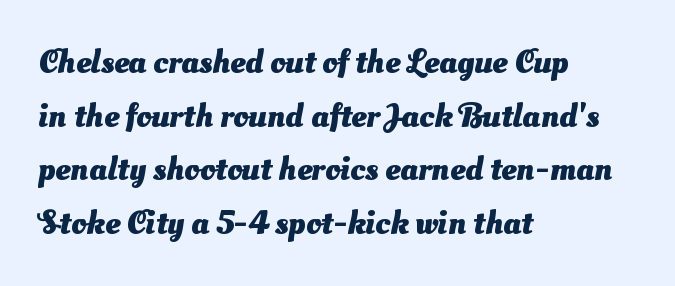
The image shows 34 px heavy sans-serif type; set left-aligned, normal line spacing (1.58x), normal letter spacing, not underlined; medium stroke contrast and a small x-height.
